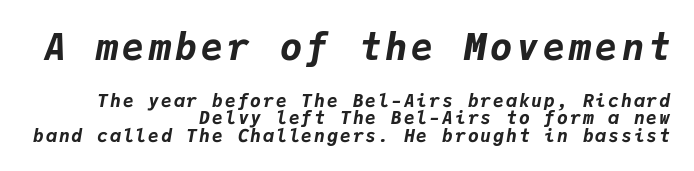
The image shows 37 px bold type, italic (leaning right), monospaced; set right-aligned, tight line spacing (0.96x), not underlined; the first (top) block is 2.06x larger; low stroke contrast and a medium x-height.
